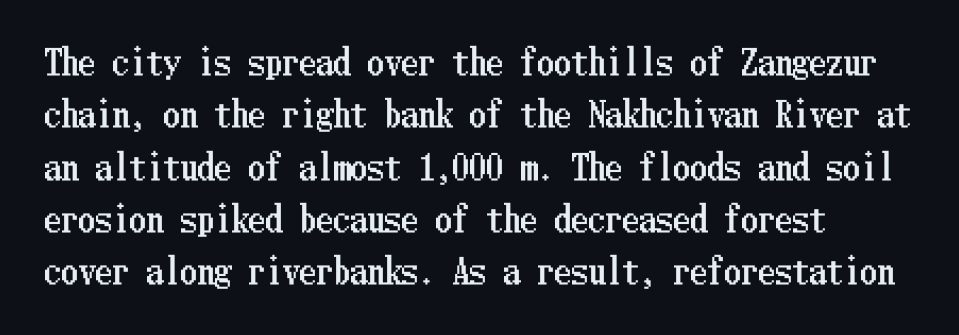
The image shows 34 px condensed type, upright; set left-aligned, normal line spacing (1.54x), normal letter spacing, not underlined; low stroke contrast and a medium x-height.
